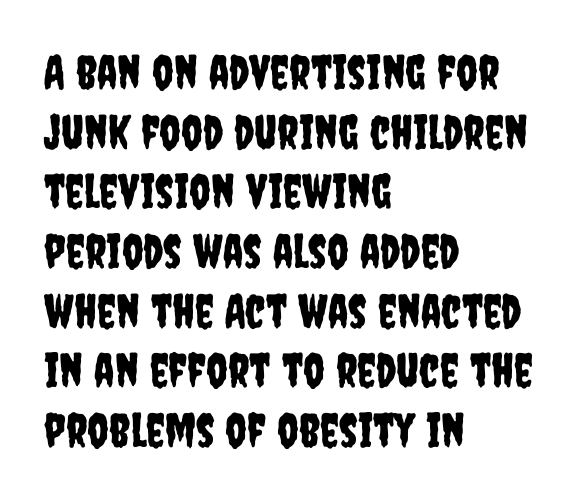
The image shows 47 px condensed sans-serif type, upright; set left-aligned, normal line spacing (1.27x), normal letter spacing, not underlined; low stroke contrast and a large x-height.
